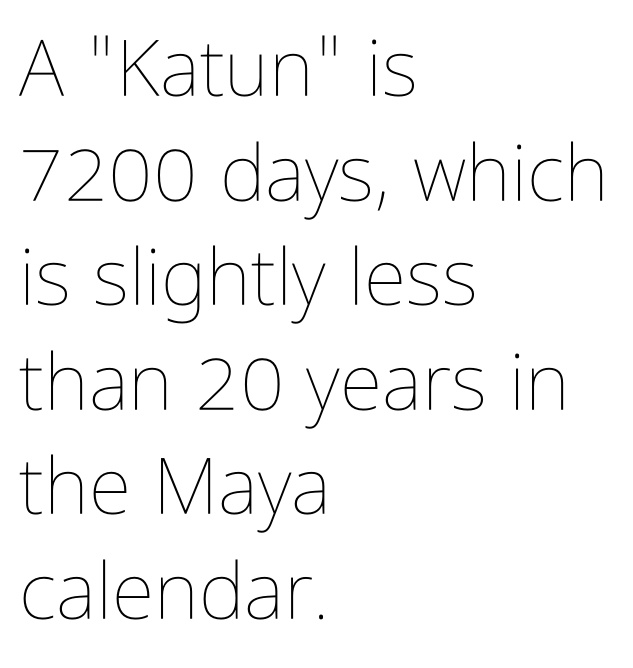
Note the varied advance widths — an 'i' is clearly narrower than an 'm'. Style check: upright. Here the glyphs are tracked normally, forming tight word shapes. A bare baseline throughout the passage. Reading down the column, the eye jumps a familiar distance to each next line.
